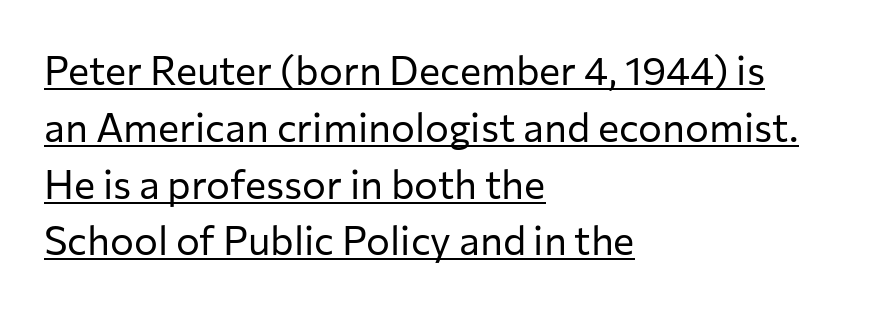
Does the type have serifs? No, each stem ends abruptly. The typesetter has applied underlining to the passage shown. Compared with typical paragraphs, the rows here are spaced about the same. The lettering holds an erect, upright posture throughout. Vertical stems look standard width or narrower in stroke. The passage shown has conventional tracking throughout.
